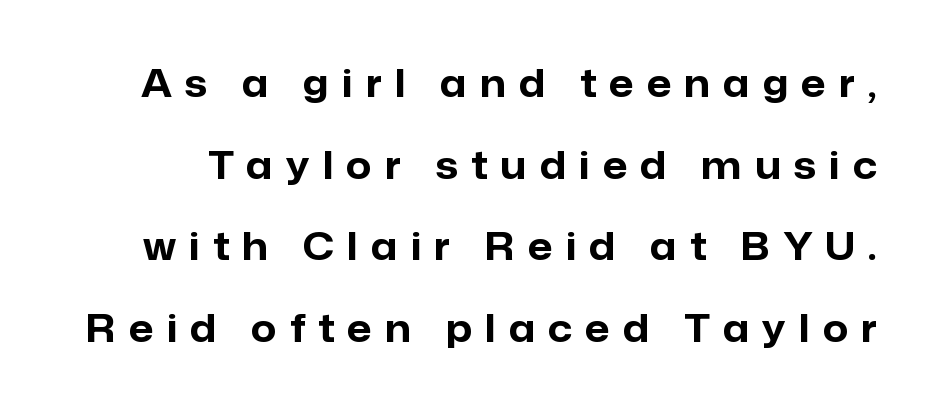
The image shows 39 px bold sans-serif type, upright; set loose line spacing (2.09x), unusually wide letter spacing (+0.34 em), not underlined; low stroke contrast and a medium x-height.
